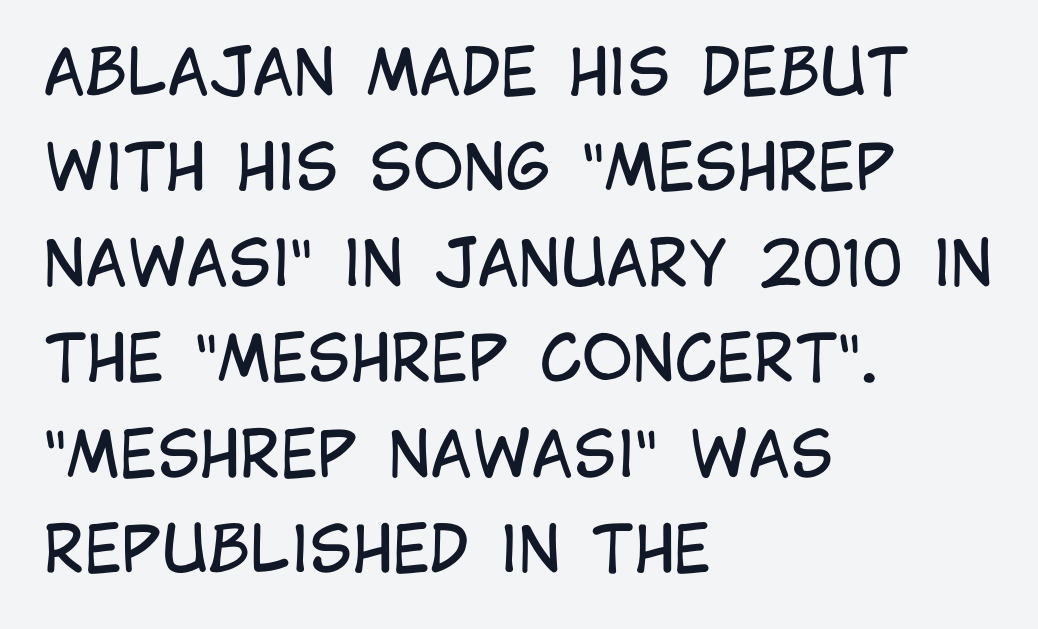
The image shows 62 px regular-weight, condensed sans-serif type, upright; set left-aligned, normal line spacing (1.54x), normal letter spacing, not underlined; low stroke contrast and a large x-height.
